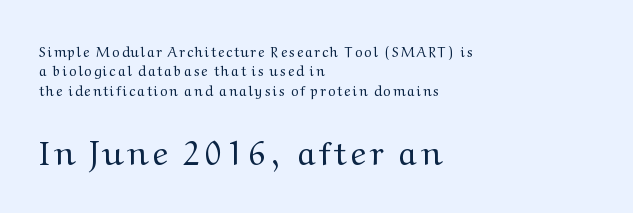
The image shows 33 px regular-weight serif type, upright; set left-aligned, normal line spacing (1.39x), not underlined; the second (bottom) block is 2.36x larger; medium stroke contrast and a medium x-height.
